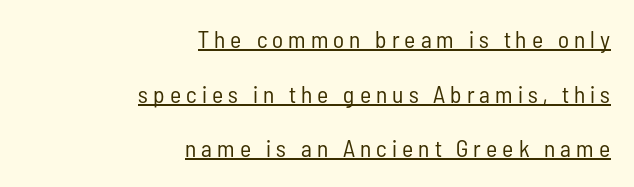
Students, observe the line beneath the letters — that is underlining. Nothing heavy about these letters — not bold at all. Typeset ragged left — the right edge is the straight one. Tall strokes in this sample are plumb rather than angled. Widely set lines give the paragraph a tall, airy silhouette. The gaps between neighbouring characters are conspicuously large.
